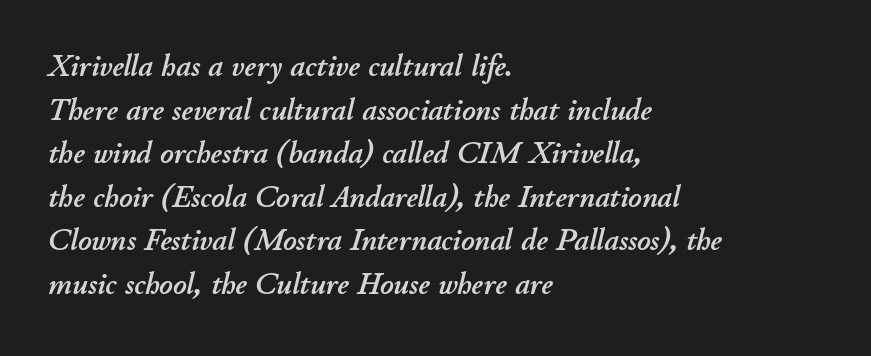
{"italic": "yes", "lean": "right", "slant_degrees": 11, "width": "normal", "stroke_contrast": "low", "x_height": "small", "monospaced": "no", "underline": "no", "align": "left", "line_spacing": "normal", "line_spacing_ratio": 1.36, "letter_spacing": "normal", "letter_spacing_em": 0.0, "glyph_px": 32}
